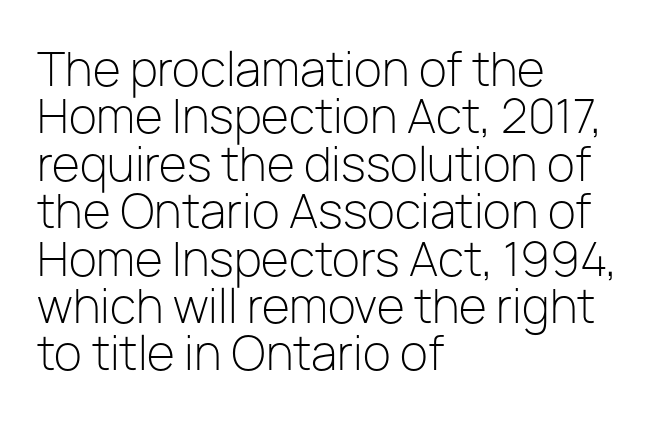
{"serif": "no", "italic": "no", "bold": "no", "weight": "light", "width": "normal", "stroke_contrast": "low", "x_height": "medium", "monospaced": "no", "underline": "no", "align": "left", "line_spacing": "tight", "line_spacing_ratio": 1.03, "letter_spacing": "normal", "letter_spacing_em": 0.0, "glyph_px": 46}
